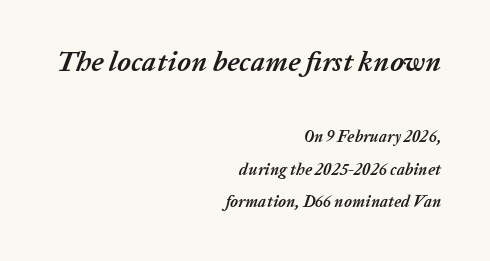
Q: Is the text bold? A: Yes.
Q: Is the text italic (slanted)? A: Yes, it leans right by about 20 degrees.
Q: Is the text underlined? A: No.
Q: How is the paragraph aligned? A: Right-aligned.
Q: Is the spacing between letters normal or unusually wide? A: Normal.
Q: Is the spacing between lines tight, normal or loose? A: Loose.
Q: Which block of text is set in a larger size, the first (top) or the second (bottom)? A: The first (top) one.
Q: Width (condensed, normal, or wide)? A: Normal.
Q: Stroke contrast? A: Low.
Q: x-height? A: Medium.
Q: Monospaced? A: No.
